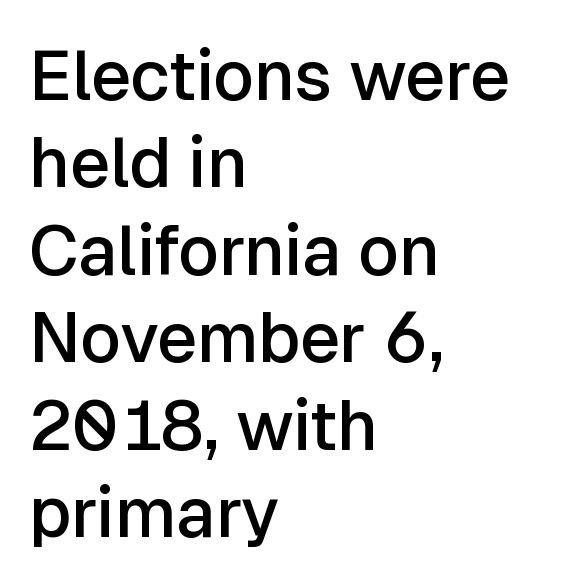
Q: Is the text bold? A: Semi-bold.
Q: Is the text italic (slanted)? A: No, it is upright.
Q: Is the typeface a serif or a sans-serif typeface? A: Sans-serif.
Q: Is the text underlined? A: No.
Q: How is the paragraph aligned? A: Left-aligned.
Q: Is the spacing between letters normal or unusually wide? A: Normal.
Q: Is the spacing between lines tight, normal or loose? A: Normal.
Q: Width (condensed, normal, or wide)? A: Normal.
Q: Stroke contrast? A: Low.
Q: x-height? A: Medium.
Q: Monospaced? A: No.
